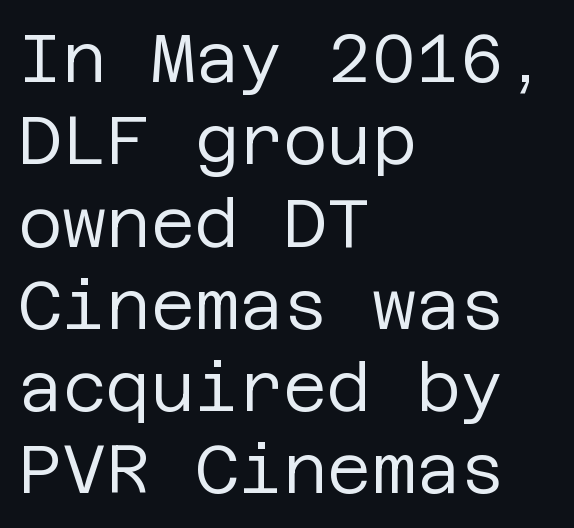
{"serif": "no", "italic": "no", "bold": "no", "weight": "regular", "width": "normal", "stroke_contrast": "low", "x_height": "large", "underline": "no", "align": "left", "line_spacing_ratio": 1.21, "letter_spacing": "normal", "letter_spacing_em": 0.0, "glyph_px": 68}
